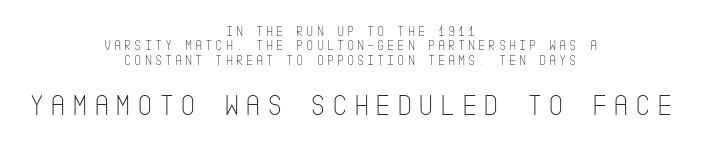
If you drew a line through each stem, it would be perfectly vertical. There is plenty of visible air inserted between adjacent glyphs. Is this a sans? Yes — the strokes have no serifs. The block sitting lower on the canvas is the one with enlarged characters. Summary of vertical rhythm: compact, with narrow interline spacing. Quick note: underline off.
